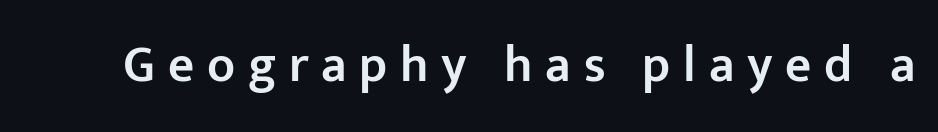
Q: Is the text bold? A: Semi-bold.
Q: Is the text italic (slanted)? A: No, it is upright.
Q: Is the typeface a serif or a sans-serif typeface? A: Sans-serif.
Q: Is the text underlined? A: No.
Q: Is the spacing between letters normal or unusually wide? A: Unusually wide.
Q: Width (condensed, normal, or wide)? A: Normal.
Q: Stroke contrast? A: Low.
Q: x-height? A: Medium.
Q: Monospaced? A: No.
